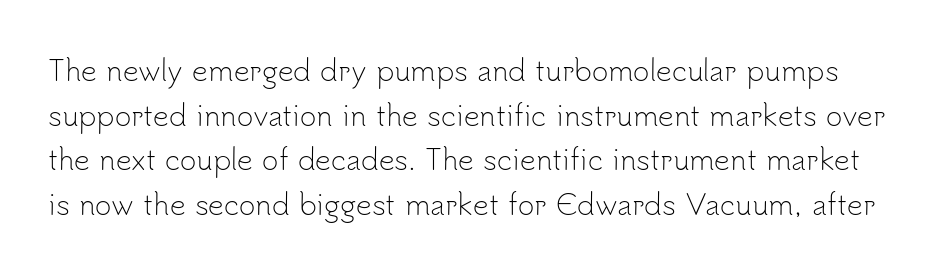
{"serif": "no", "italic": "no", "bold": "no", "weight": "light", "width": "normal", "stroke_contrast": "low", "x_height": "small", "monospaced": "no", "underline": "no", "line_spacing": "normal", "line_spacing_ratio": 1.59, "letter_spacing": "normal", "letter_spacing_em": 0.0, "glyph_px": 28}
